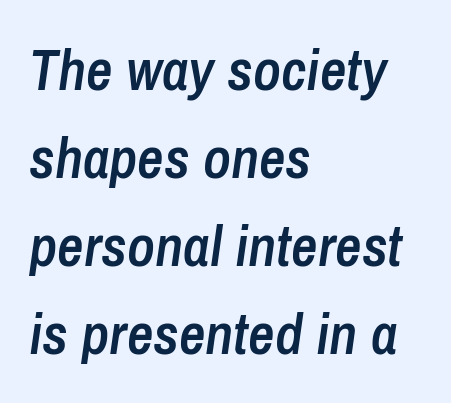
Q: Is the text bold? A: Semi-bold.
Q: Is the text italic (slanted)? A: Yes, it leans right by about 8 degrees.
Q: Is the text underlined? A: No.
Q: How is the paragraph aligned? A: Left-aligned.
Q: Is the spacing between letters normal or unusually wide? A: Normal.
Q: Is the spacing between lines tight, normal or loose? A: Normal.
Q: Width (condensed, normal, or wide)? A: Condensed.
Q: Stroke contrast? A: Low.
Q: x-height? A: Medium.
Q: Monospaced? A: No.
